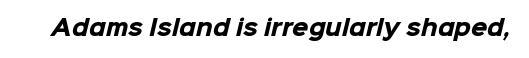
{"bold": "yes", "underline": "no", "letter_spacing": "normal", "letter_spacing_em": 0.0, "glyph_px": 21}
